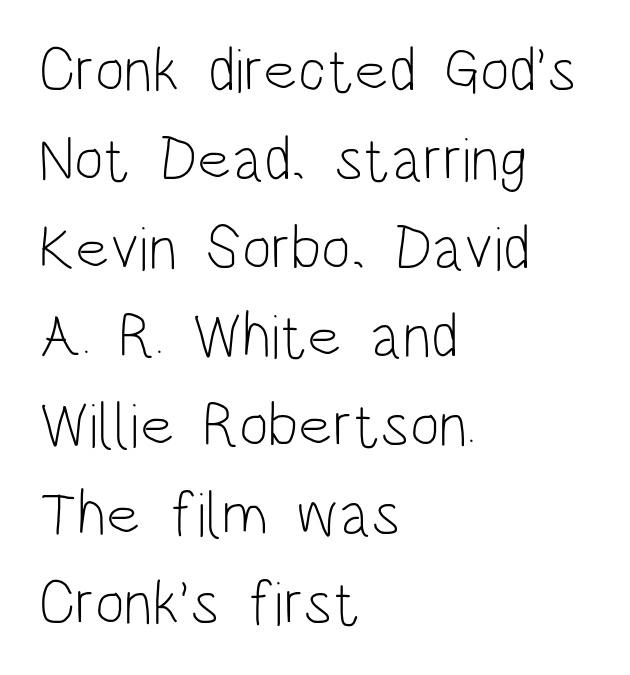
The image shows 63 px light, condensed sans-serif type, upright; set left-aligned, normal line spacing (1.41x), normal letter spacing, not underlined; low stroke contrast and a large x-height.
